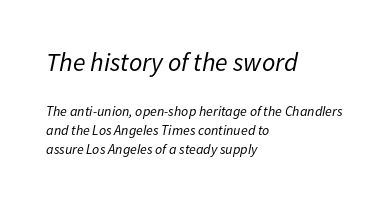
{"italic": "yes", "lean": "right", "slant_degrees": 11, "bold": "no", "underline": "no", "align": "left", "line_spacing": "normal", "line_spacing_ratio": 1.35, "letter_spacing": "normal", "letter_spacing_em": 0.0, "larger_block": "first", "size_ratio": 1.86, "glyph_px": 26}
